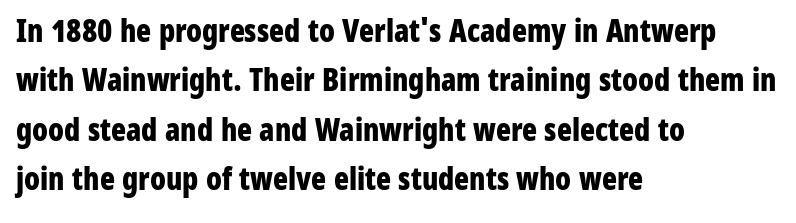
Q: Is the text bold? A: Yes.
Q: Is the text italic (slanted)? A: No, it is upright.
Q: Is the typeface a serif or a sans-serif typeface? A: Sans-serif.
Q: Is the text underlined? A: No.
Q: How is the paragraph aligned? A: Left-aligned.
Q: Is the spacing between letters normal or unusually wide? A: Normal.
Q: Is the spacing between lines tight, normal or loose? A: Normal.
Q: Width (condensed, normal, or wide)? A: Condensed.
Q: Stroke contrast? A: Low.
Q: x-height? A: Medium.
Q: Monospaced? A: No.
